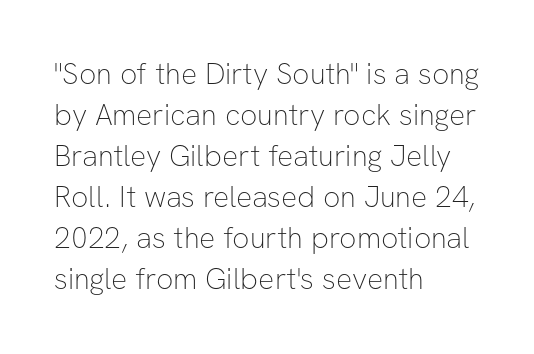
Line beginnings align vertically; line endings do not. This rendering employs a face without finishing strokes, i.e., a sans-serif. A clean baseline with only descenders dipping below it. Unlike italic type, these characters show no tilt at all. Heaviness? Minimal to ordinary, like unemphasized prose.
